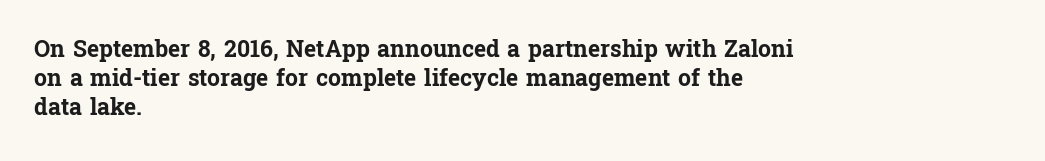
The typography opts for an upright posture over an oblique one. What weight is shown? A full bold with thick strokes. How would I describe the line gaps? Plain and ordinary. Each line starts at the same left margin while the right side varies.
